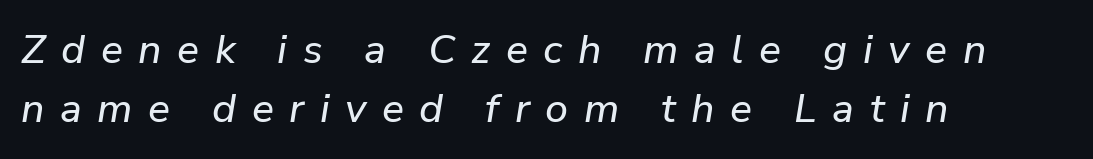
The image shows 41 px text type, italic (leaning right); set left-aligned, normal line spacing (1.45x), unusually wide letter spacing (+0.38 em), not underlined; low stroke contrast and a medium x-height.
